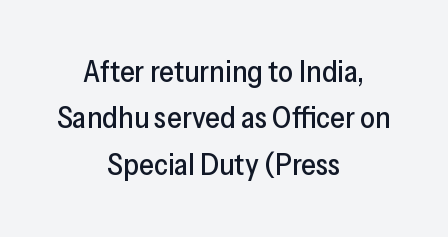
In terms of letterform style, serifs are entirely absent. The letters sit at their default tracking, neither squeezed nor spread. The face used here is proportionally spaced, like ordinary book or web type. The whitespace from short lines is split evenly between both sides.
